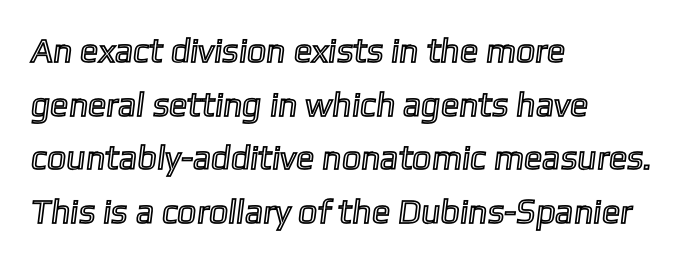
Q: Is the text underlined? A: No.
Q: How is the paragraph aligned? A: Left-aligned.
Q: Is the spacing between letters normal or unusually wide? A: Normal.
Q: Is the spacing between lines tight, normal or loose? A: Normal.
Q: Width (condensed, normal, or wide)? A: Normal.
Q: x-height? A: Medium.
Q: Monospaced? A: No.
